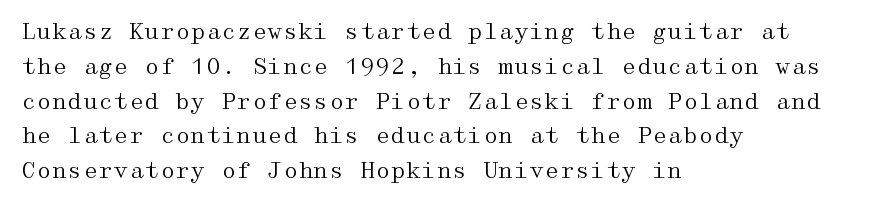
All the whitespace from short lines collects on the right. No extra tracking has been applied to these lines. Characters remain perfectly vertical along every line. The space beneath each line is pristine and unruled. Vertical stems look standard width or narrower in stroke.
